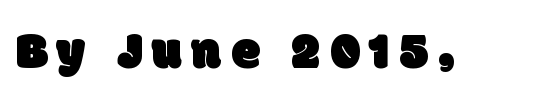
The font family rendered here belongs to the sans-serif group. The words here are not underlined. Is this a fixed-width face? No — the glyphs have proportional, varying widths.
